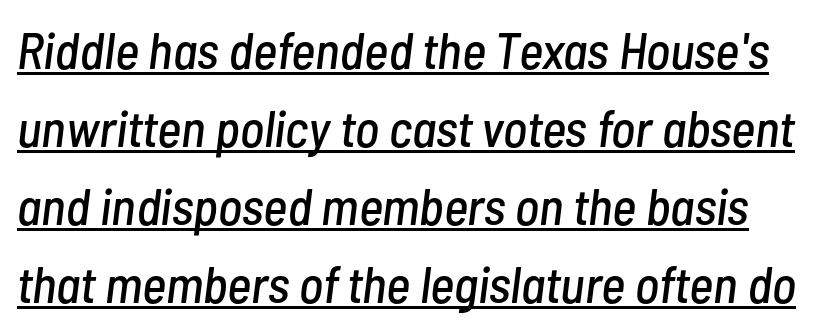
Q: Is the text italic (slanted)? A: Yes, it leans right by about 7 degrees.
Q: Is the text underlined? A: Yes.
Q: Is the spacing between letters normal or unusually wide? A: Normal.
Q: Is the spacing between lines tight, normal or loose? A: Normal.
Q: Width (condensed, normal, or wide)? A: Condensed.
Q: Stroke contrast? A: Low.
Q: x-height? A: Medium.
Q: Monospaced? A: No.
